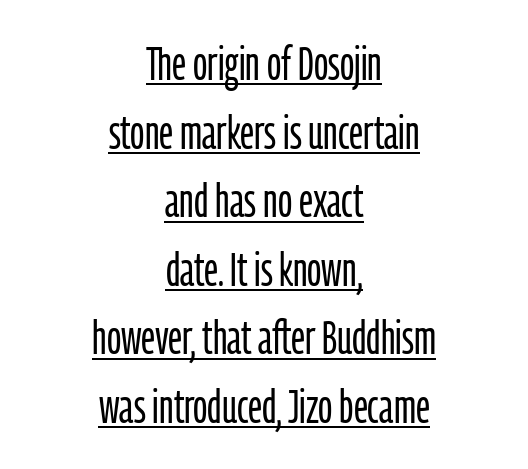
{"serif": "no", "italic": "no", "bold": "no", "weight": "light", "width": "condensed", "stroke_contrast": "low", "x_height": "medium", "monospaced": "no", "underline": "yes", "align": "center", "line_spacing": "normal", "line_spacing_ratio": 1.46, "letter_spacing": "normal", "letter_spacing_em": 0.0, "glyph_px": 47}
